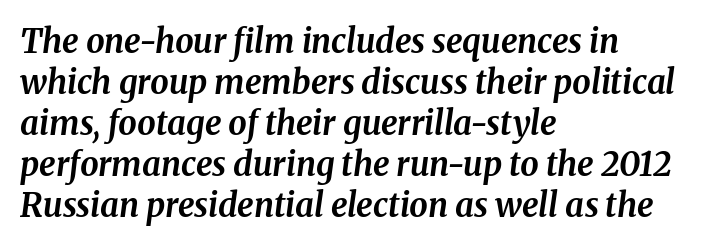
These lines stack with their left ends in a neat column. Tracking value appears to be zero — textbook default spacing. The sample has been set heavy, in full bold. Proportional: the letters do not fall into vertical columns. A bare baseline throughout the passage.
